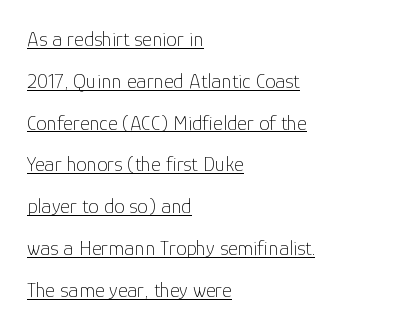
{"italic": "no", "bold": "no", "underline": "yes", "align": "left", "line_spacing": "loose", "line_spacing_ratio": 1.99, "letter_spacing": "normal", "letter_spacing_em": 0.0, "glyph_px": 21}
